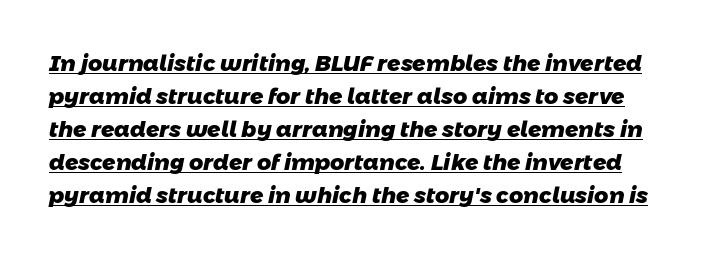
The designer left line spacing at the default. This is heavy type, rendered in bold. This is underlined copy, the kind a proofreader might mark for attention. The line texture is even and compact thanks to regular tracking.
